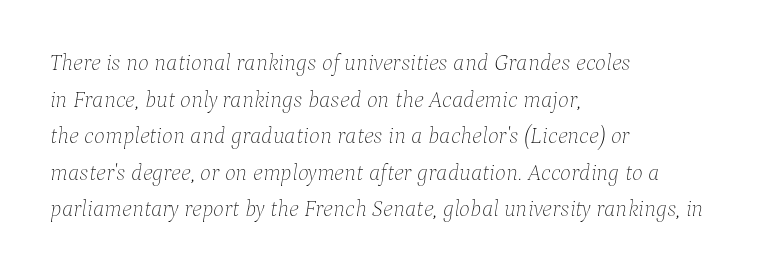
Check the space under the baseline: it is left empty. Layout note: lines flush left. The type is set solid horizontally, with unmodified tracking. Stem width sits at or under what a default text font uses. The text carries the slant typical of an italic or oblique font. Quick note: interline space is typical.
